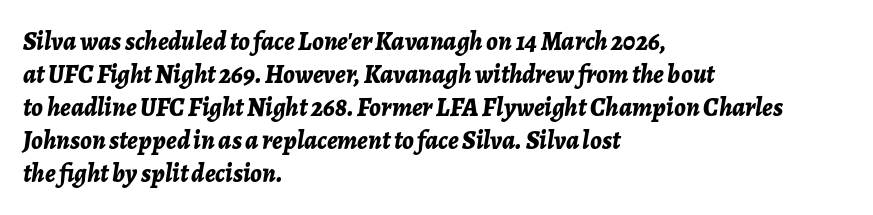
{"italic": "yes", "lean": "right", "slant_degrees": 7, "bold": "yes", "underline": "no", "align": "left", "line_spacing": "normal", "line_spacing_ratio": 1.27, "letter_spacing": "normal", "letter_spacing_em": 0.0, "glyph_px": 26}
